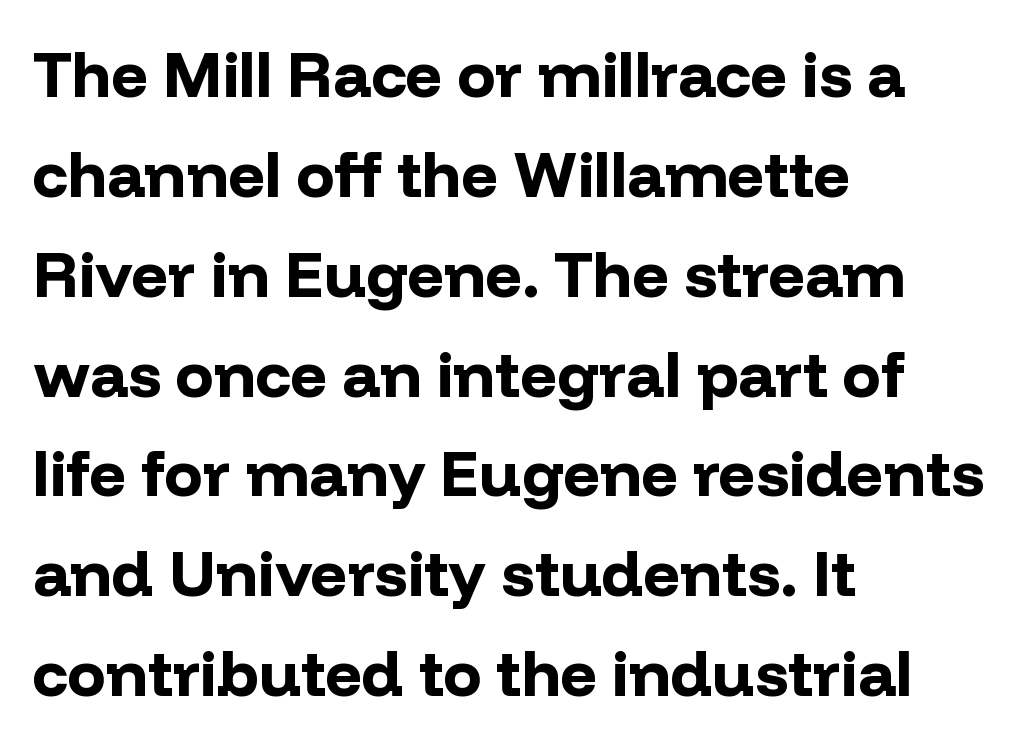
Is the letter spacing exaggerated? No — it looks like the ordinary default. Heft: maximum for text — a bold. If you drew a line through each stem, it would be perfectly vertical. Underline: absent. The face used here is proportionally spaced, like ordinary book or web type. If you measured baseline to baseline, you'd find a middling distance.
